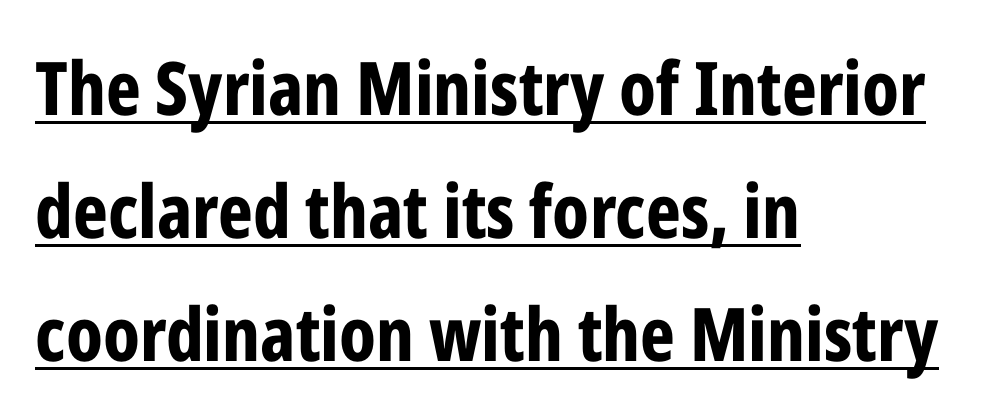
{"serif": "no", "italic": "no", "bold": "yes", "weight": "bold", "width": "condensed", "stroke_contrast": "low", "x_height": "medium", "monospaced": "no", "underline": "yes", "align": "left", "line_spacing": "normal", "line_spacing_ratio": 1.66, "letter_spacing": "normal", "letter_spacing_em": 0.0, "glyph_px": 74}
